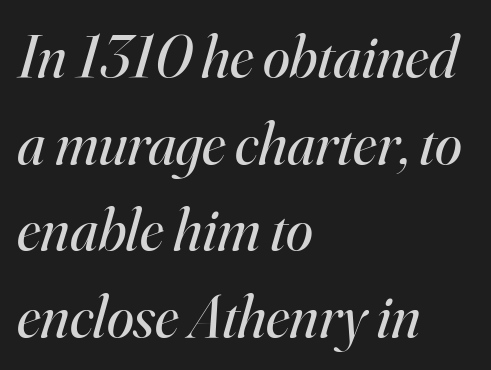
The image shows 61 px regular-weight serif type, italic (leaning right); set left-aligned, normal line spacing (1.42x), normal letter spacing, not underlined; high stroke contrast and a small x-height.
